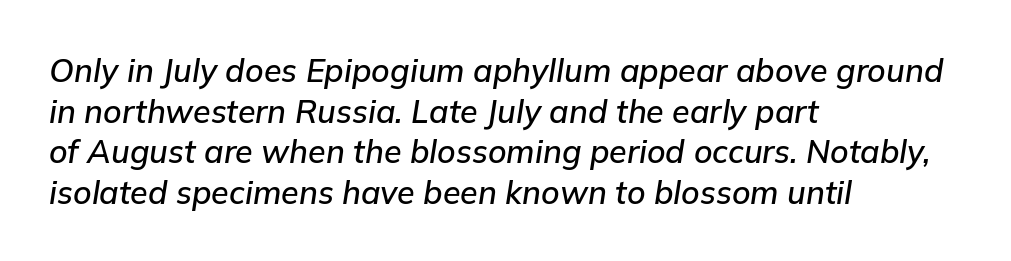
Q: Is the text italic (slanted)? A: Yes, it leans right by about 9 degrees.
Q: Is the text underlined? A: No.
Q: How is the paragraph aligned? A: Left-aligned.
Q: Is the spacing between letters normal or unusually wide? A: Normal.
Q: Is the spacing between lines tight, normal or loose? A: Normal.
Q: Width (condensed, normal, or wide)? A: Normal.
Q: Stroke contrast? A: Low.
Q: x-height? A: Medium.
Q: Monospaced? A: No.
